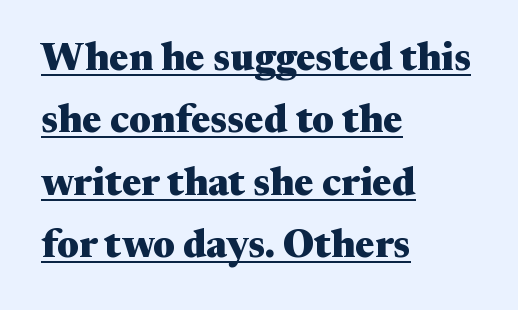
Do the letters lean? They stand straight. As a designer I'd log this as weight 700, bold. Every word sits above its own underline. The rows are spaced the way most documents space them. If you drew a ruler down the left edge, every line would touch it.
